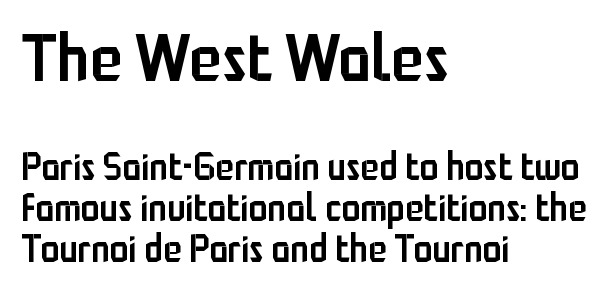
The image shows 66 px semibold, condensed sans-serif type, upright; set left-aligned, tight line spacing (1.08x), normal letter spacing, not underlined; the first (top) block is 1.74x larger; low stroke contrast and a medium x-height.
